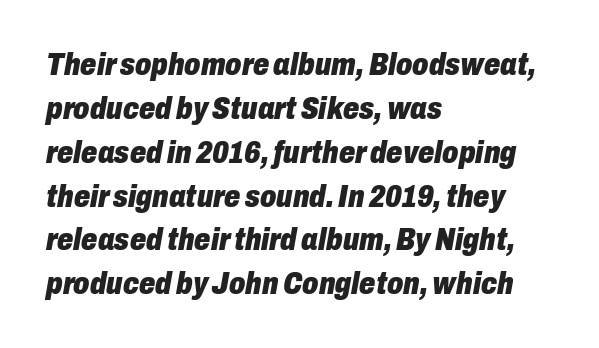
{"italic": "yes", "lean": "right", "slant_degrees": 10, "bold": "yes", "weight": "heavy", "width": "condensed", "stroke_contrast": "low", "x_height": "medium", "monospaced": "no", "underline": "no", "align": "left", "line_spacing": "normal", "line_spacing_ratio": 1.37, "letter_spacing": "normal", "letter_spacing_em": 0.0, "glyph_px": 32}
